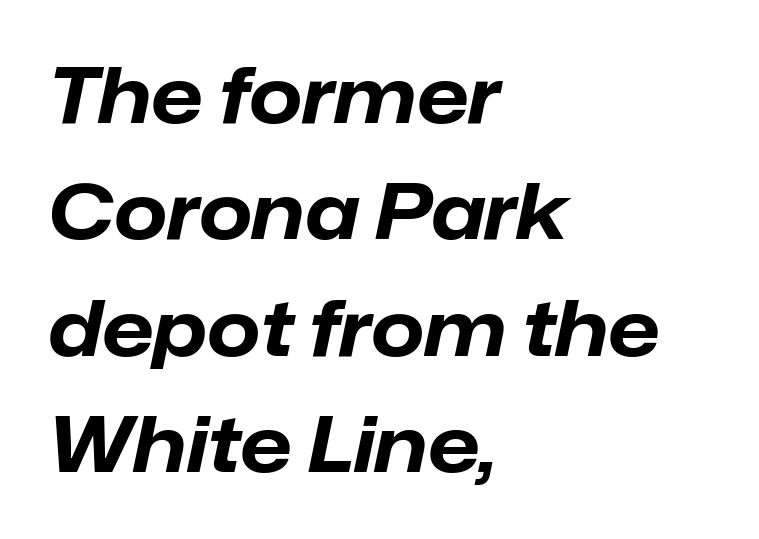
You could not count columns in this text — the font is proportionally spaced. Tracking here is standard; glyphs follow each other at the usual distance. The letters are slanted; this is an italic face. Nobody drew a line under any word here. These lines sit exactly where default settings would place them. Every letter is thick-stroked: bold, no question.
